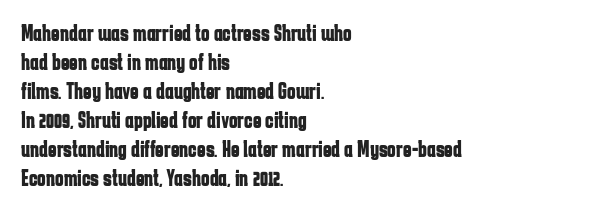
The image shows 23 px bold type, upright; set left-aligned, normal line spacing (1.26x), normal letter spacing, not underlined.
